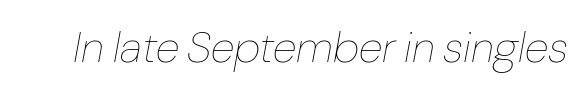
Q: Is the text bold? A: No.
Q: Is the text italic (slanted)? A: Yes, it leans right by about 10 degrees.
Q: Is the text underlined? A: No.
Q: Is the spacing between letters normal or unusually wide? A: Normal.
Q: Width (condensed, normal, or wide)? A: Normal.
Q: Stroke contrast? A: Low.
Q: x-height? A: Medium.
Q: Monospaced? A: No.
